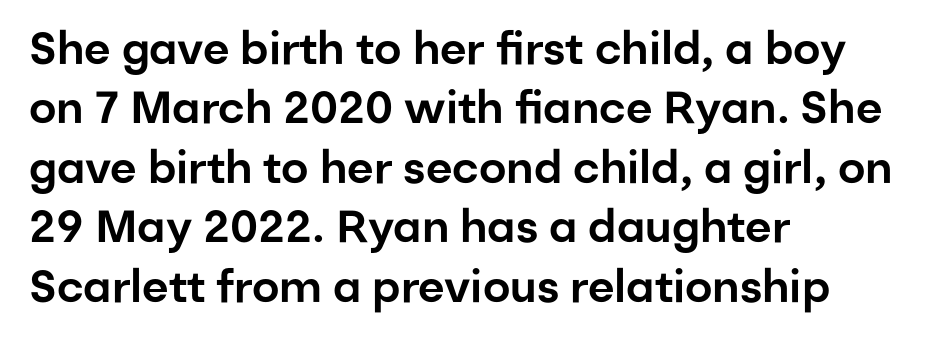
Q: Is the text italic (slanted)? A: No, it is upright.
Q: Is the typeface a serif or a sans-serif typeface? A: Sans-serif.
Q: Is the text underlined? A: No.
Q: How is the paragraph aligned? A: Left-aligned.
Q: Is the spacing between letters normal or unusually wide? A: Normal.
Q: Is the spacing between lines tight, normal or loose? A: Normal.
Q: Width (condensed, normal, or wide)? A: Normal.
Q: Stroke contrast? A: Low.
Q: x-height? A: Medium.
Q: Monospaced? A: No.
